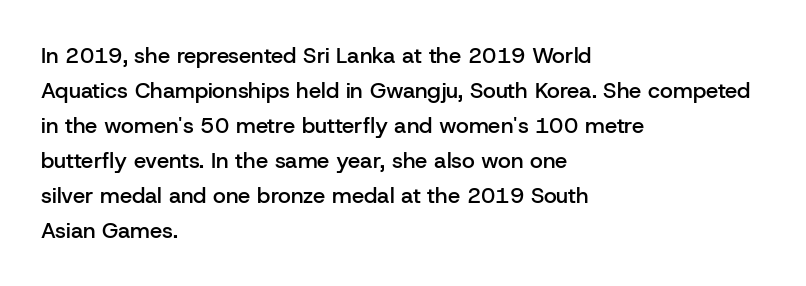
Q: Is the text bold? A: Semi-bold.
Q: Is the text italic (slanted)? A: No, it is upright.
Q: Is the text underlined? A: No.
Q: How is the paragraph aligned? A: Left-aligned.
Q: Is the spacing between letters normal or unusually wide? A: Normal.
Q: Is the spacing between lines tight, normal or loose? A: Normal.
